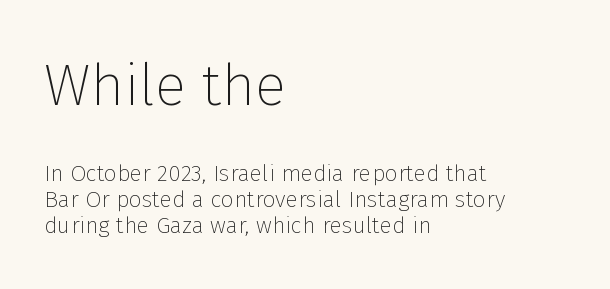
The area under the type is left untouched. Weight: regular or lighter. A classic flush-left, rag-right setting is used for this passage. What kind of face is this? One without serifs — a sans. Here the glyphs are tracked normally, forming tight word shapes. This sample has the flowing, uneven cadence of proportional lettering.
